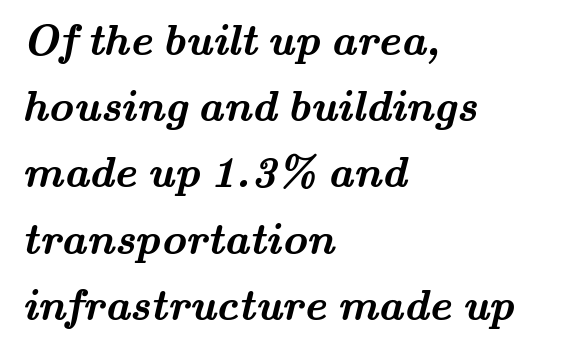
{"serif": "yes", "bold": "yes", "weight": "semibold", "width": "wide", "stroke_contrast": "medium", "x_height": "small", "monospaced": "no", "underline": "no", "align": "left", "line_spacing": "normal", "line_spacing_ratio": 1.54, "letter_spacing": "normal", "letter_spacing_em": 0.0, "glyph_px": 43}
